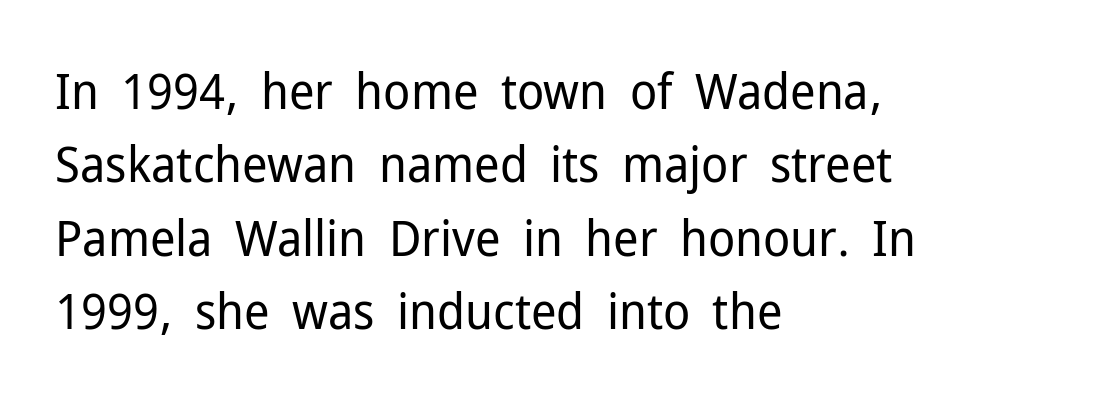
The image shows 50 px regular-weight sans-serif type, upright; set left-aligned, normal line spacing (1.47x), normal letter spacing, not underlined; low stroke contrast and a medium x-height.
